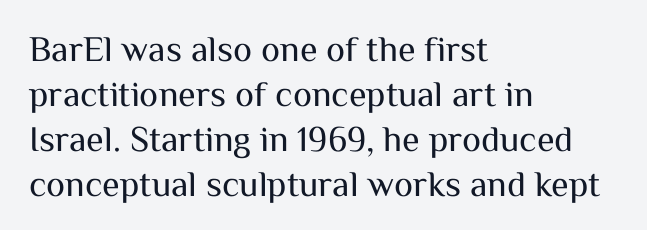
The image shows 36 px regular-weight sans-serif type, upright; set left-aligned, normal line spacing (1.25x), normal letter spacing, not underlined; medium stroke contrast and a medium x-height.
